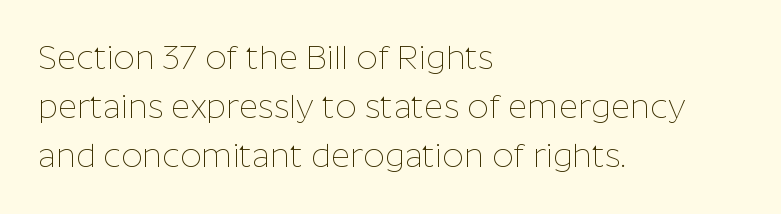
Italic? Not at all — the glyphs are vertical. The baseline area is clear. Caption: standard tracking, unaltered. The letterforms sit at book weight or below.
